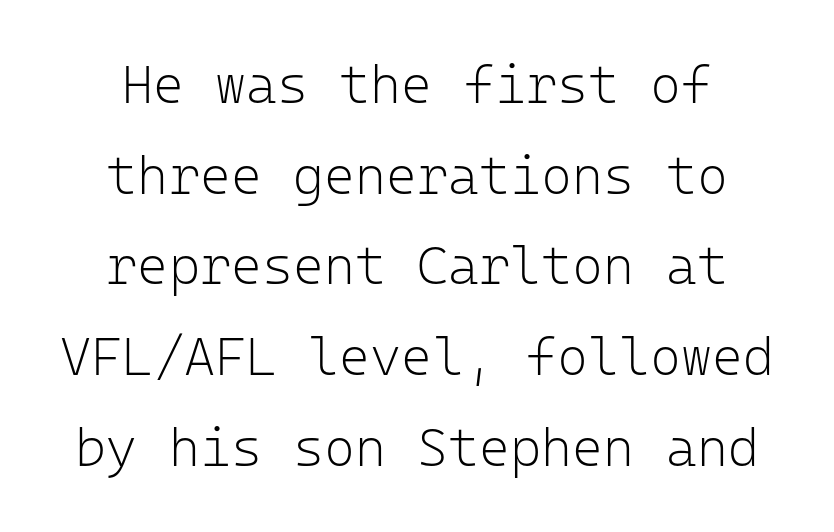
The image shows 53 px light sans-serif type, upright, monospaced; set line spacing 1.71x, normal letter spacing, not underlined; low stroke contrast and a medium x-height.
